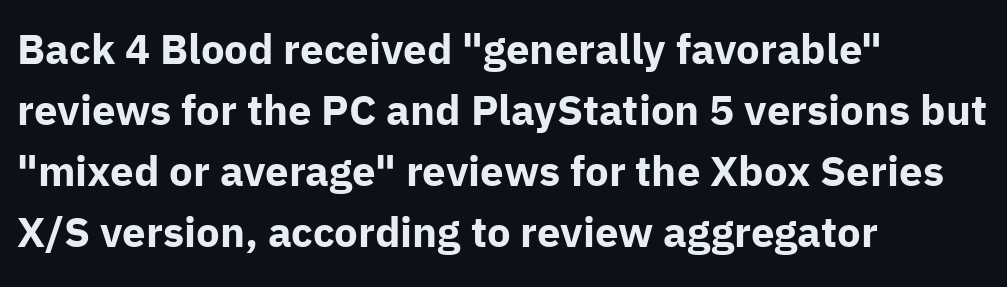
Vertical strokes here are truly vertical. These lines sit exactly where default settings would place them. Notice how the passage keeps a crisp vertical edge on the left only. Nothing unusual about the tracking: characters are spaced as the font intends. The characters display no serif detailing; their extremities are plain. Descenders are the only things crossing below the line.
